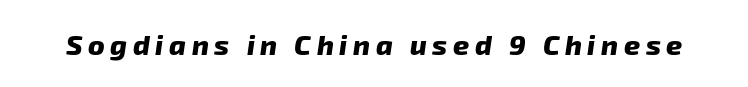
The image shows 28 px heavy sans-serif type; set unusually wide letter spacing (+0.2 em), not underlined; low stroke contrast and a medium x-height.
